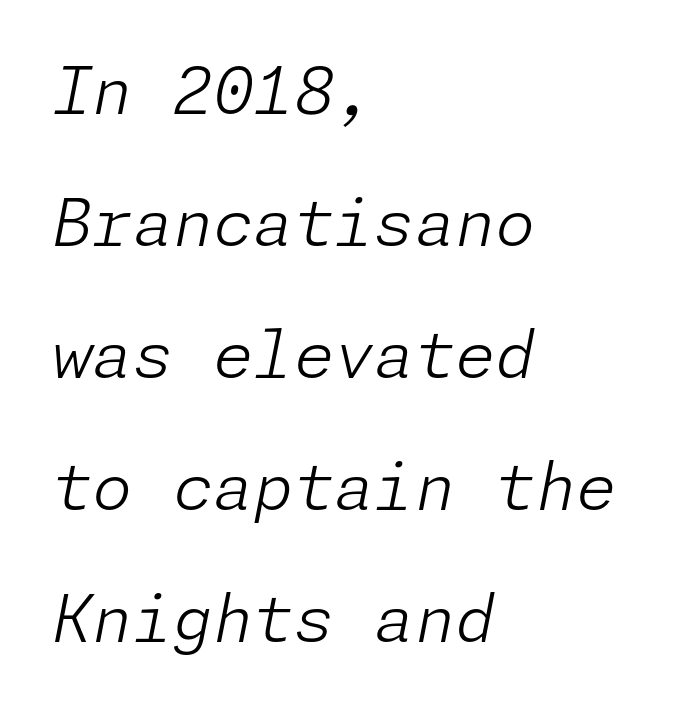
Q: Is the text bold? A: No.
Q: Is the text italic (slanted)? A: Yes, it leans right by about 11 degrees.
Q: Is the text underlined? A: No.
Q: How is the paragraph aligned? A: Left-aligned.
Q: Is the spacing between letters normal or unusually wide? A: Normal.
Q: Is the spacing between lines tight, normal or loose? A: Loose.
Q: Width (condensed, normal, or wide)? A: Normal.
Q: Stroke contrast? A: Low.
Q: x-height? A: Medium.
